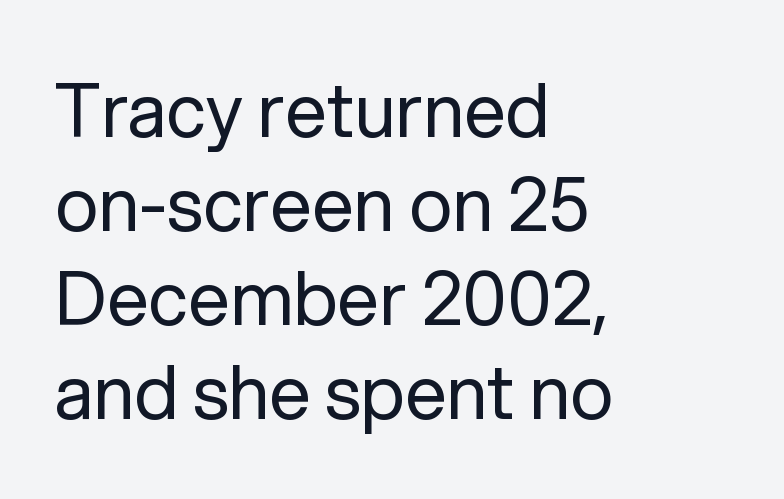
The tracking reads as untouched default to a designer's eye. Anything drawn beneath the words? Only blank space. In terms of posture, this sample is upright. Is this a fixed-width face? No — the glyphs have proportional, varying widths.
